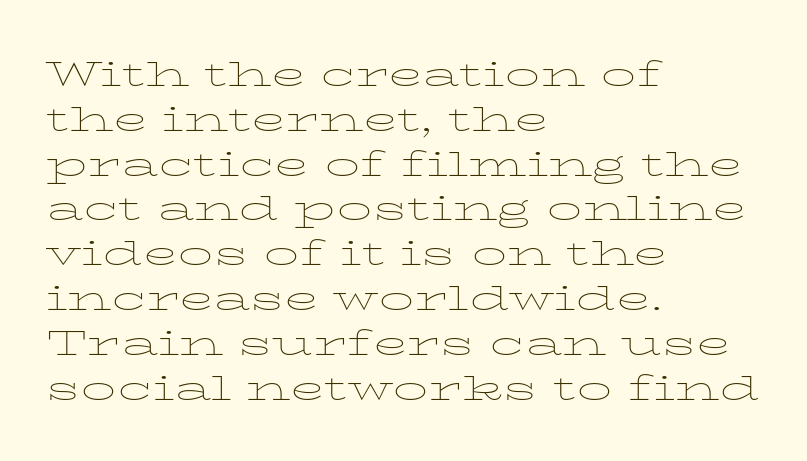
Q: Is the text bold? A: No.
Q: Is the text italic (slanted)? A: No, it is upright.
Q: Is the typeface a serif or a sans-serif typeface? A: Serif.
Q: Is the text underlined? A: No.
Q: How is the paragraph aligned? A: Left-aligned.
Q: Is the spacing between letters normal or unusually wide? A: Normal.
Q: Is the spacing between lines tight, normal or loose? A: Normal.
Q: Width (condensed, normal, or wide)? A: Wide.
Q: Stroke contrast? A: Low.
Q: x-height? A: Medium.
Q: Monospaced? A: No.
